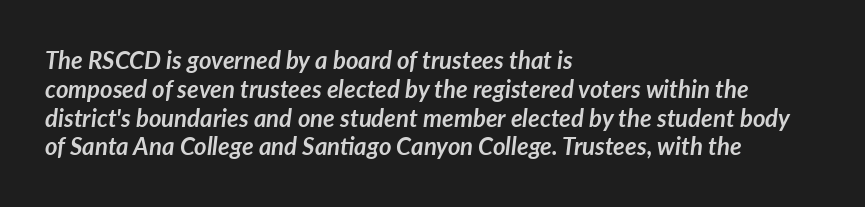
Q: Is the text bold? A: Yes.
Q: Is the text italic (slanted)? A: Yes, it leans right by about 7 degrees.
Q: Is the text underlined? A: No.
Q: How is the paragraph aligned? A: Left-aligned.
Q: Is the spacing between letters normal or unusually wide? A: Normal.
